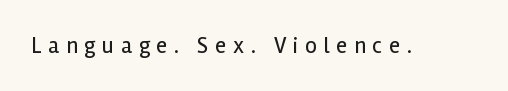
Lines of text with bare space underneath. The weight would be labelled regular, book, light, or lighter still. Do the letters lean? They stand straight. Observe the wide spacing: letters keep a clear distance from each other.
